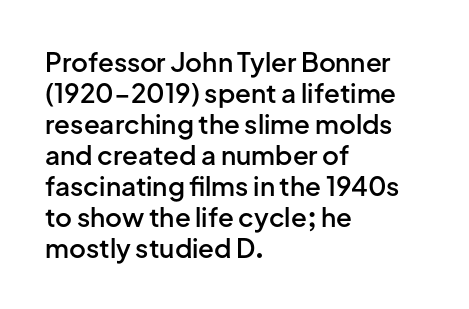
Words float on clear page, feet unadorned. A semibold gives these letters moderate extra thickness, short of bold. Glyph-to-glyph distance matches everyday printed text. The passage is arranged the way most books set body copy — flush left.
